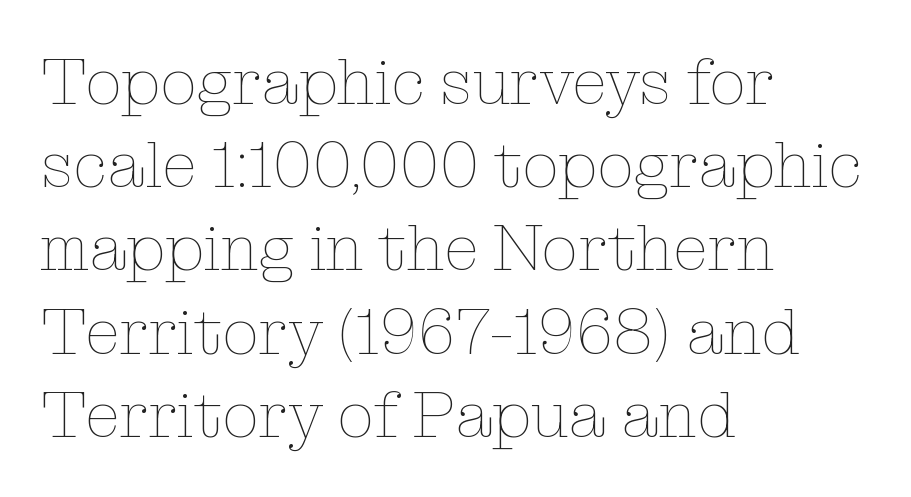
{"italic": "no", "bold": "no", "weight": "thin", "width": "normal", "stroke_contrast": "low", "x_height": "medium", "monospaced": "no", "underline": "no", "align": "left", "line_spacing": "normal", "line_spacing_ratio": 1.28, "letter_spacing": "normal", "letter_spacing_em": 0.0, "glyph_px": 65}
